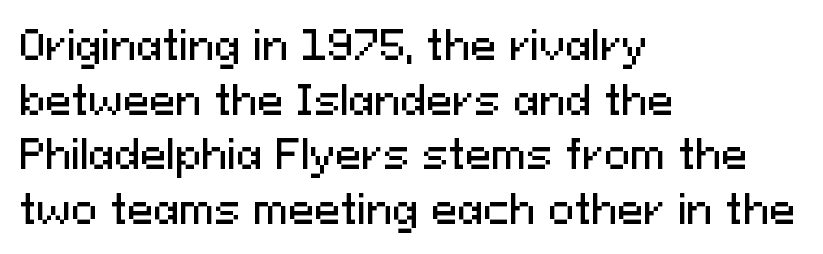
Q: Is the text italic (slanted)? A: No, it is upright.
Q: Is the typeface a serif or a sans-serif typeface? A: Sans-serif.
Q: Is the text underlined? A: No.
Q: How is the paragraph aligned? A: Left-aligned.
Q: Is the spacing between letters normal or unusually wide? A: Normal.
Q: Is the spacing between lines tight, normal or loose? A: Normal.
Q: Width (condensed, normal, or wide)? A: Normal.
Q: Stroke contrast? A: Medium.
Q: x-height? A: Medium.
Q: Monospaced? A: No.
